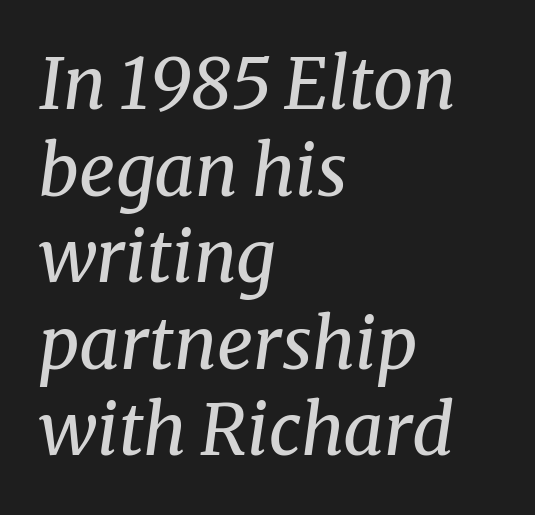
{"serif": "yes", "italic": "yes", "lean": "right", "slant_degrees": 8, "bold": "no", "weight": "regular", "width": "normal", "stroke_contrast": "medium", "x_height": "medium", "monospaced": "no", "underline": "no", "align": "left", "line_spacing_ratio": 1.22, "letter_spacing": "normal", "letter_spacing_em": 0.0, "glyph_px": 71}
